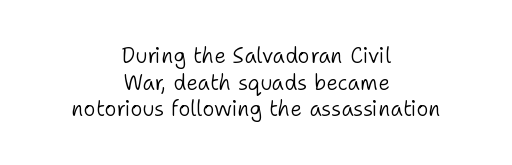
Quick note: underline off. Is this a heavy cut? Hardly; it is regular or lighter. Which margin do the lines hug? Neither — every line sits in the middle. Normally led — the rows are evenly, conventionally spaced. There is no visible air inserted between adjacent glyphs. This is the regular roman posture of the typeface.
